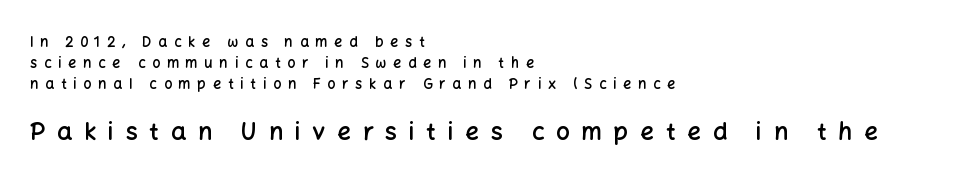
{"italic": "no", "bold": "semi", "underline": "no", "align": "left", "line_spacing": "normal", "line_spacing_ratio": 1.51, "letter_spacing": "wide", "letter_spacing_em": 0.49, "larger_block": "second", "size_ratio": 1.71, "glyph_px": 24}
